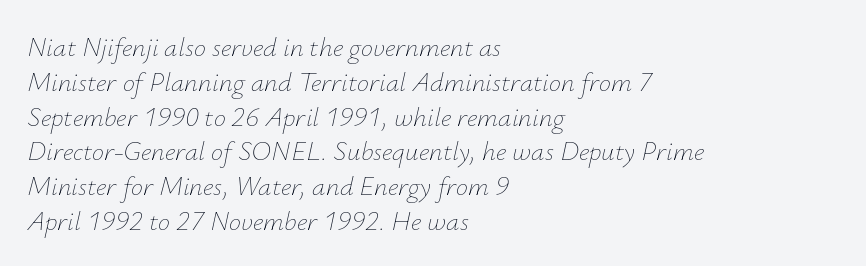
{"italic": "yes", "lean": "right", "slant_degrees": 12, "bold": "no", "underline": "no", "align": "left", "line_spacing": "normal", "line_spacing_ratio": 1.29, "letter_spacing": "normal", "letter_spacing_em": 0.0, "glyph_px": 27}
